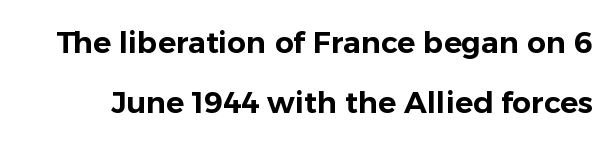
Q: Is the text italic (slanted)? A: No, it is upright.
Q: Is the typeface a serif or a sans-serif typeface? A: Sans-serif.
Q: Is the text underlined? A: No.
Q: Is the spacing between letters normal or unusually wide? A: Normal.
Q: Is the spacing between lines tight, normal or loose? A: Loose.
Q: Width (condensed, normal, or wide)? A: Normal.
Q: Stroke contrast? A: Low.
Q: x-height? A: Medium.
Q: Monospaced? A: No.
